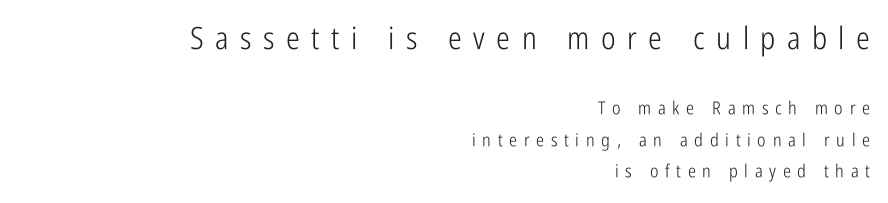
The string is rendered with underlining switched off. Looks like regular typesetting: each glyph gets only the width it needs. Serifs: no, the terminals of the letterforms are clean. Display-style spreading of the glyphs; the letterfit is very open.
